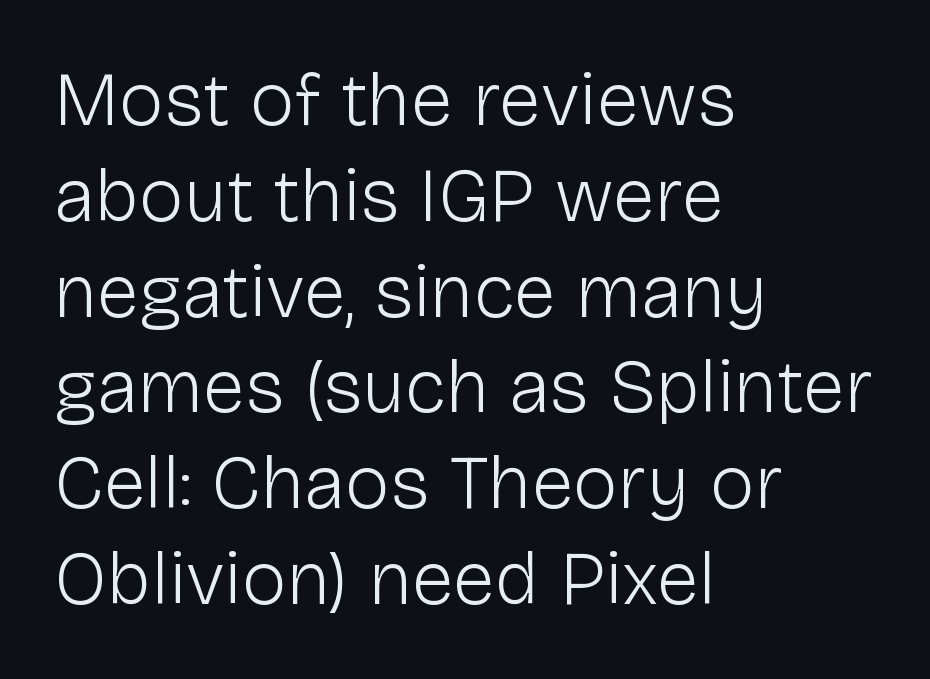
What kind of face is this? One without serifs — a sans. You can tell it's not italic because the verticals are truly vertical. In terms of leading, this rendering sits right in the middle. The passage shown is typed in a proportional face where columns would drift. The paragraph has a hard left edge and a soft right edge.
